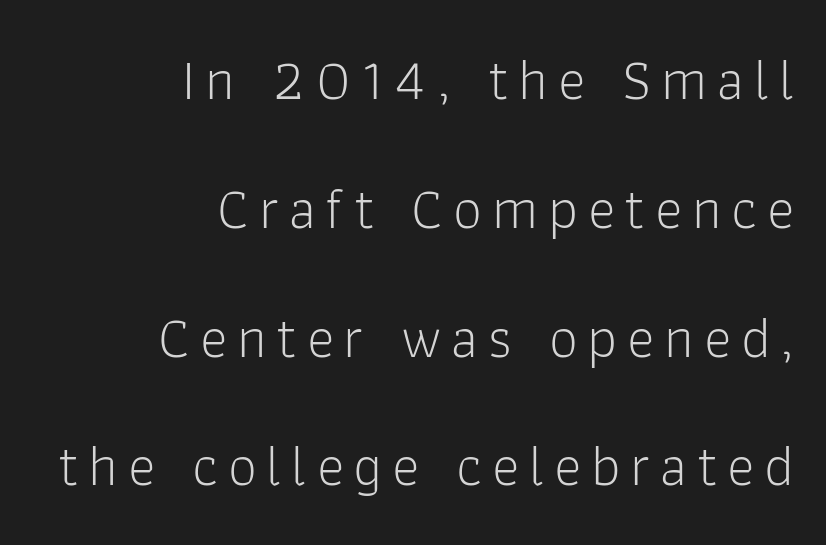
The image shows 58 px light sans-serif type, upright; set right-aligned, loose line spacing (2.22x), not underlined; low stroke contrast and a medium x-height.
